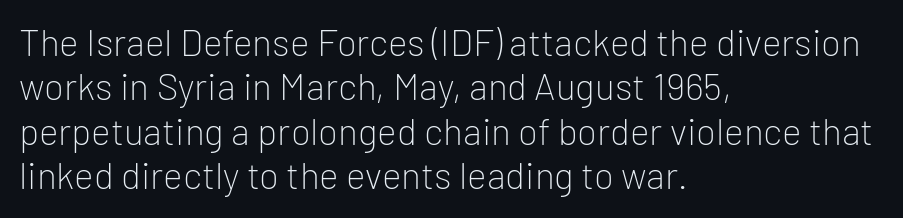
{"serif": "no", "italic": "no", "bold": "no", "weight": "light", "width": "normal", "stroke_contrast": "low", "x_height": "medium", "monospaced": "no", "underline": "no", "align": "left", "line_spacing_ratio": 1.2, "letter_spacing": "normal", "letter_spacing_em": 0.0, "glyph_px": 37}
